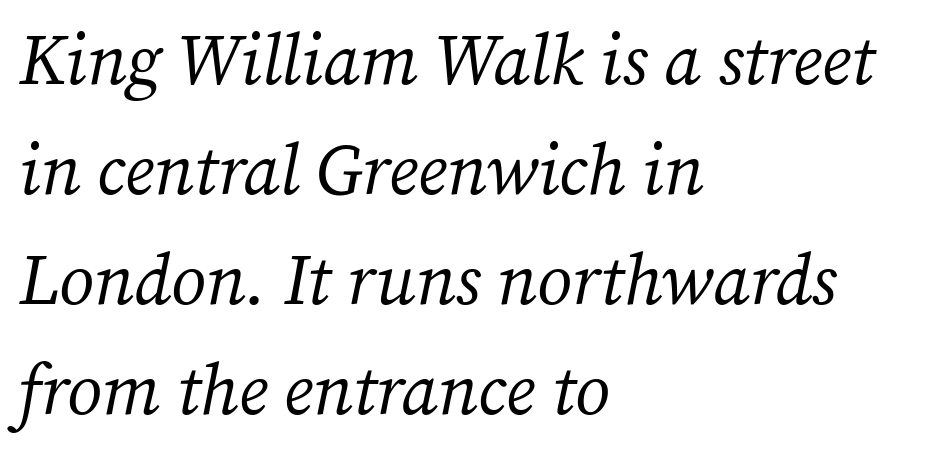
I'd call this a serif setting — the letters wear small feet. Compared with a typical body face, this is equally light or lighter still. Slant detected: the letters are inclined. Honestly, the letter spacing is just normal — you wouldn't notice it. The setting favours the left margin, as ordinary paragraphs usually do.
